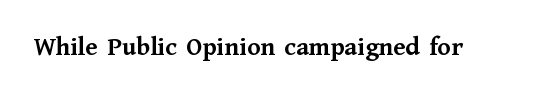
What stands out about the letter spacing? Nothing — it is the standard amount. No italicization has been applied; the sample stays upright. The gap between lines stays unmarked. Thick stems and heavy bowls — unmistakably bold.
